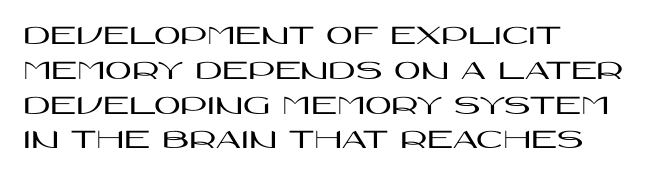
The image shows 29 px wide sans-serif type, upright; set left-aligned, line spacing 1.2x, normal letter spacing, not underlined; high stroke contrast and a large x-height.
